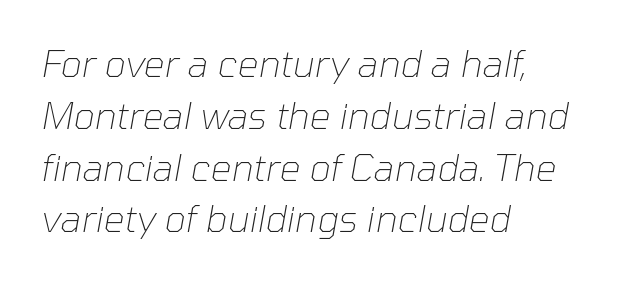
Is the type slanted? Yes — the strokes lean at a clear angle. Summary of weight: not heavy and not bold. Is this a fixed-width face? No — the glyphs have proportional, varying widths. This rendering uses left alignment, leaving the right contour irregular. How are the letters spaced? Ordinarily, with no added tracking. Successive baselines arrive at the customary interval.
